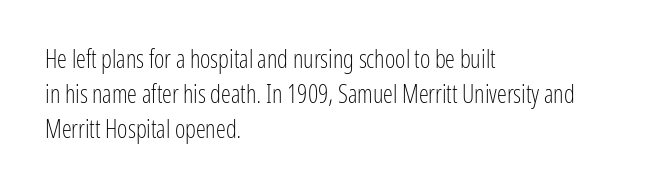
The image shows 25 px text type, upright; set left-aligned, normal line spacing (1.41x), normal letter spacing, not underlined.
